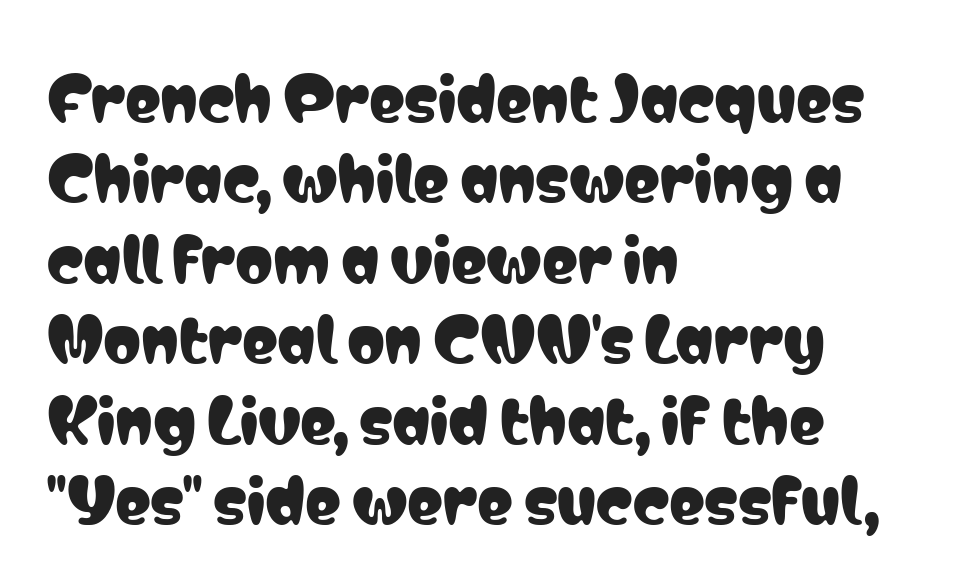
{"serif": "no", "italic": "no", "width": "condensed", "stroke_contrast": "low", "x_height": "medium", "monospaced": "no", "underline": "no", "align": "left", "line_spacing": "normal", "line_spacing_ratio": 1.34, "letter_spacing": "normal", "letter_spacing_em": 0.0, "glyph_px": 60}
